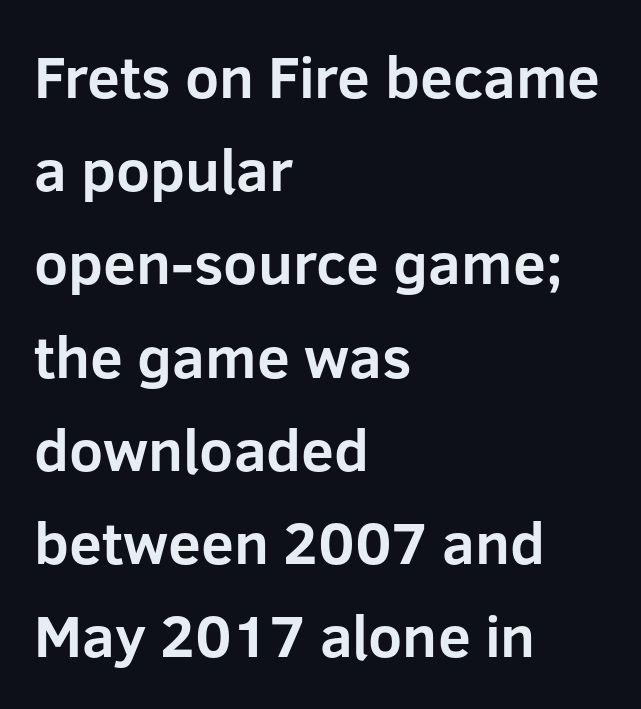
The image shows 59 px bold sans-serif type, upright; set left-aligned, normal line spacing (1.58x), normal letter spacing, not underlined; low stroke contrast and a medium x-height.
